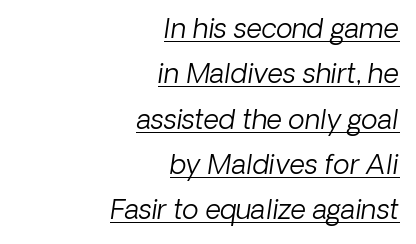
{"bold": "no", "underline": "yes", "align": "right", "line_spacing": "normal", "line_spacing_ratio": 1.68, "letter_spacing": "normal", "letter_spacing_em": 0.0, "glyph_px": 27}
